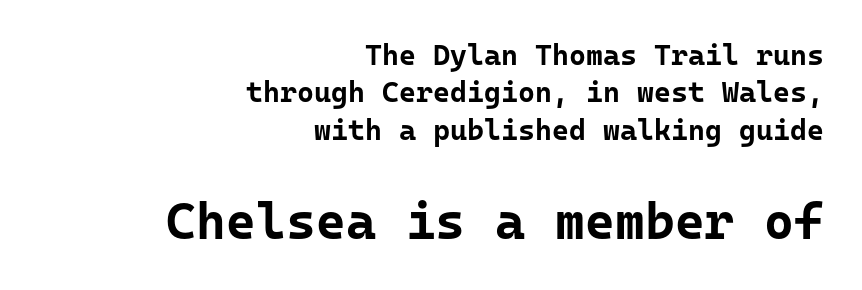
The image shows 51 px bold sans-serif type, upright, monospaced; set right-aligned, normal line spacing (1.29x), normal letter spacing, not underlined; the second (bottom) block is 1.76x larger; low stroke contrast and a medium x-height.
